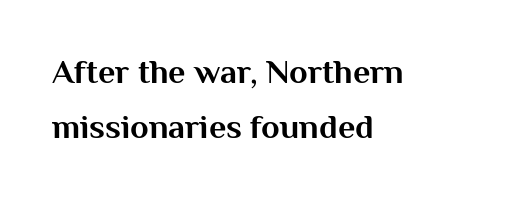
The image shows 34 px bold sans-serif type, upright; set left-aligned, normal line spacing (1.63x), normal letter spacing, not underlined; medium stroke contrast and a medium x-height.
